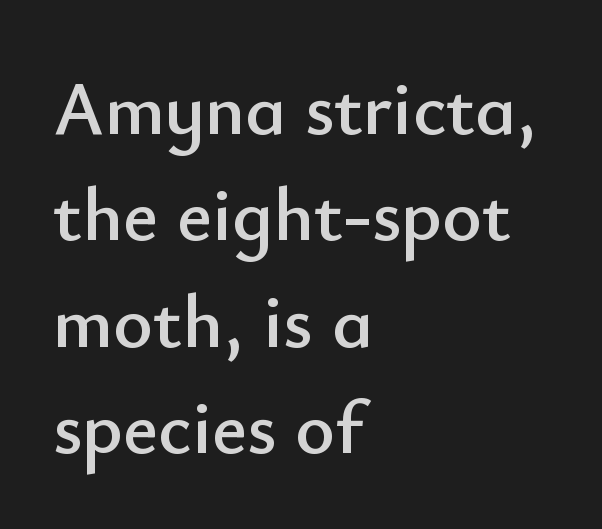
The image shows 76 px sans-serif type, upright; set left-aligned, normal line spacing (1.4x), normal letter spacing, not underlined; low stroke contrast and a small x-height.
